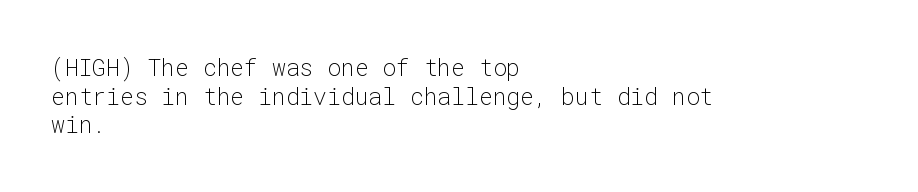
The image shows 23 px text type, upright; set left-aligned, normal line spacing (1.25x), normal letter spacing, not underlined.
